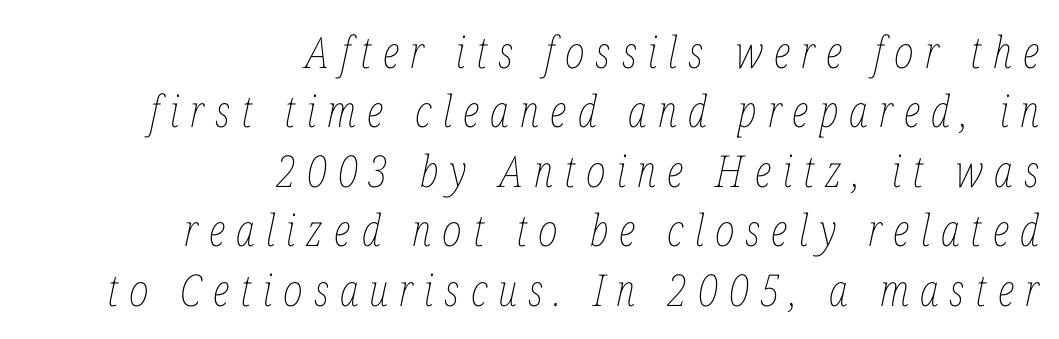
Q: Is the text bold? A: No.
Q: Is the text italic (slanted)? A: Yes, it leans right by about 12 degrees.
Q: Is the text underlined? A: No.
Q: How is the paragraph aligned? A: Right-aligned.
Q: Is the spacing between letters normal or unusually wide? A: Unusually wide.
Q: Is the spacing between lines tight, normal or loose? A: Normal.
Q: Width (condensed, normal, or wide)? A: Condensed.
Q: Stroke contrast? A: Low.
Q: x-height? A: Medium.
Q: Monospaced? A: No.
